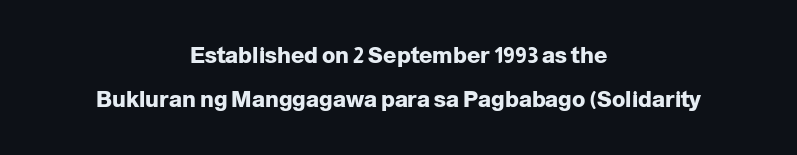
Q: Is the text bold? A: Yes.
Q: Is the text italic (slanted)? A: No, it is upright.
Q: Is the text underlined? A: No.
Q: How is the paragraph aligned? A: Centered.
Q: Is the spacing between letters normal or unusually wide? A: Normal.
Q: Is the spacing between lines tight, normal or loose? A: Loose.
